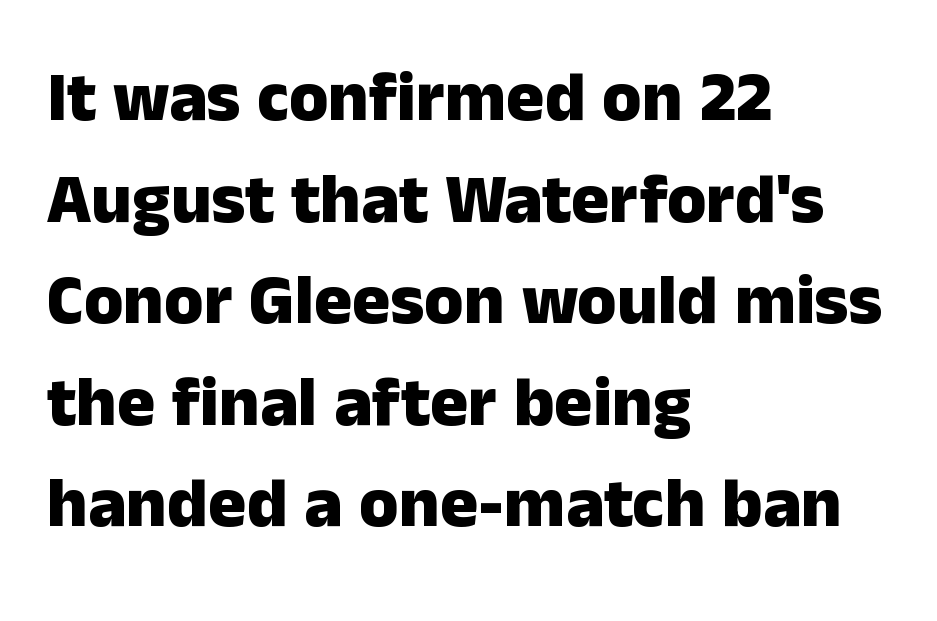
The image shows 71 px heavy sans-serif type, upright; set left-aligned, normal line spacing (1.43x), normal letter spacing, not underlined; low stroke contrast and a medium x-height.
